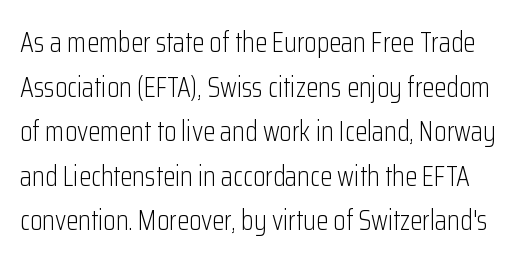
Q: Is the text bold? A: No.
Q: Is the text italic (slanted)? A: No, it is upright.
Q: Is the typeface a serif or a sans-serif typeface? A: Sans-serif.
Q: Is the text underlined? A: No.
Q: Is the spacing between letters normal or unusually wide? A: Normal.
Q: Is the spacing between lines tight, normal or loose? A: Normal.
Q: Width (condensed, normal, or wide)? A: Condensed.
Q: Stroke contrast? A: Low.
Q: x-height? A: Medium.
Q: Monospaced? A: No.
